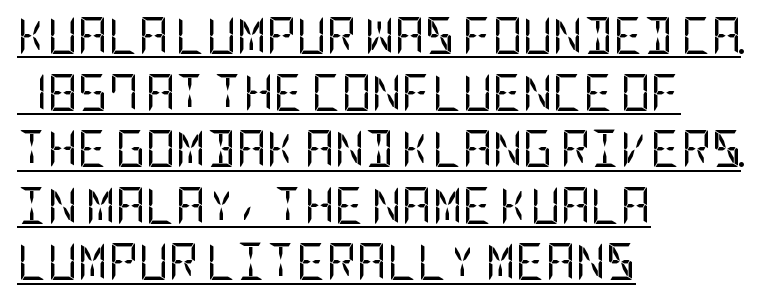
The image shows 37 px regular-weight, condensed sans-serif type, upright; set left-aligned, normal line spacing (1.53x), normal letter spacing, underlined; low stroke contrast and a large x-height.
